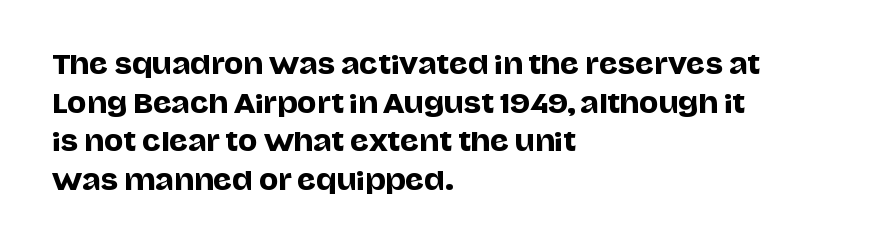
Q: Is the text italic (slanted)? A: No, it is upright.
Q: Is the text underlined? A: No.
Q: How is the paragraph aligned? A: Left-aligned.
Q: Is the spacing between letters normal or unusually wide? A: Normal.
Q: Is the spacing between lines tight, normal or loose? A: Normal.
